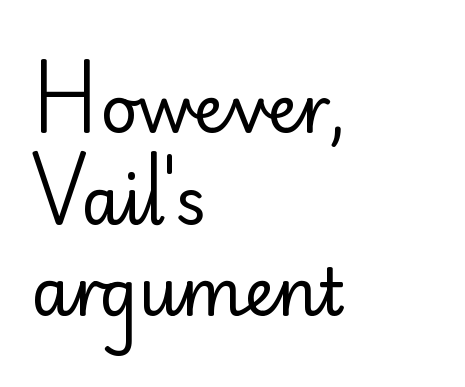
The foot of each line stays bare and open. Reading down the column, the eye jumps a familiar distance to each next line. The lines are quadded left. Posture: upright roman.
